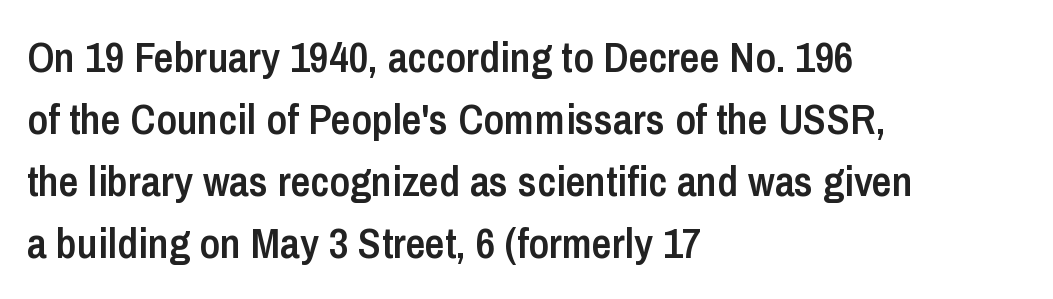
The image shows 43 px semibold, condensed sans-serif type, upright; set left-aligned, normal line spacing (1.44x), normal letter spacing, not underlined; low stroke contrast and a medium x-height.
